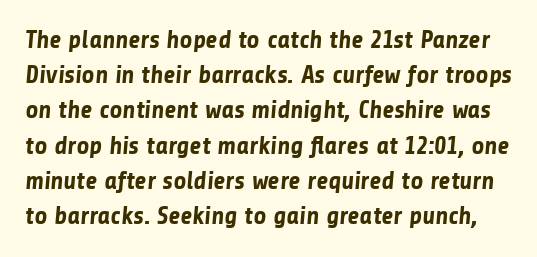
The image shows 25 px bold type; set normal line spacing (1.41x), normal letter spacing, not underlined.
